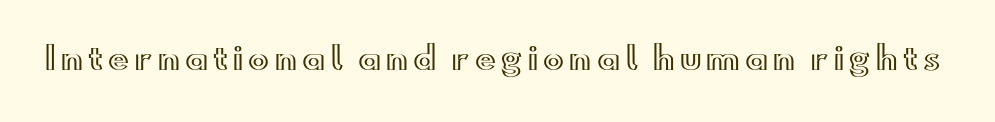
Q: Is the text italic (slanted)? A: No, it is upright.
Q: Is the text underlined? A: No.
Q: Width (condensed, normal, or wide)? A: Wide.
Q: x-height? A: Small.
Q: Monospaced? A: No.
